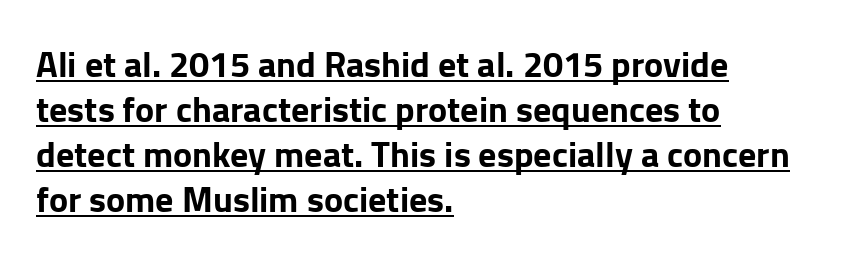
Q: Is the text bold? A: Yes.
Q: Is the text italic (slanted)? A: No, it is upright.
Q: Is the typeface a serif or a sans-serif typeface? A: Sans-serif.
Q: Is the text underlined? A: Yes.
Q: How is the paragraph aligned? A: Left-aligned.
Q: Is the spacing between letters normal or unusually wide? A: Normal.
Q: Is the spacing between lines tight, normal or loose? A: Normal.
Q: Width (condensed, normal, or wide)? A: Normal.
Q: Stroke contrast? A: Low.
Q: x-height? A: Medium.
Q: Monospaced? A: No.
